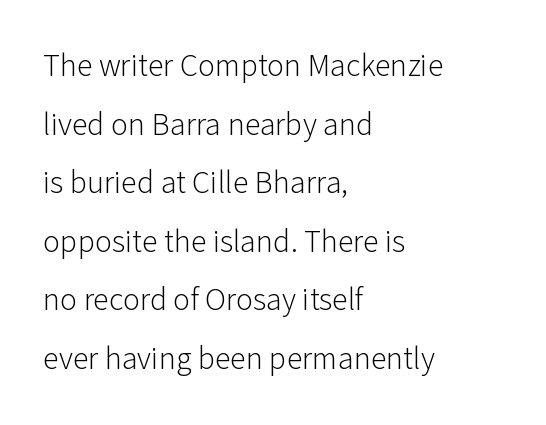
The face used here is a sans, in the tradition of grotesques and geometrics. Posture: straight, roman, zero tilt. Letters have the restrained weight of plain body copy at most. Varying glyph widths throughout — classic text-font behaviour.
